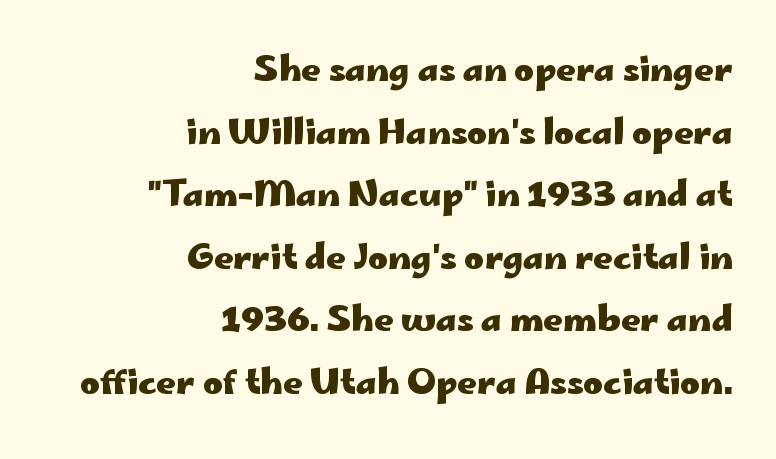
The image shows 34 px heavy, wide sans-serif type, upright; set right-aligned, line spacing 1.84x, normal letter spacing, not underlined; low stroke contrast and a small x-height.
